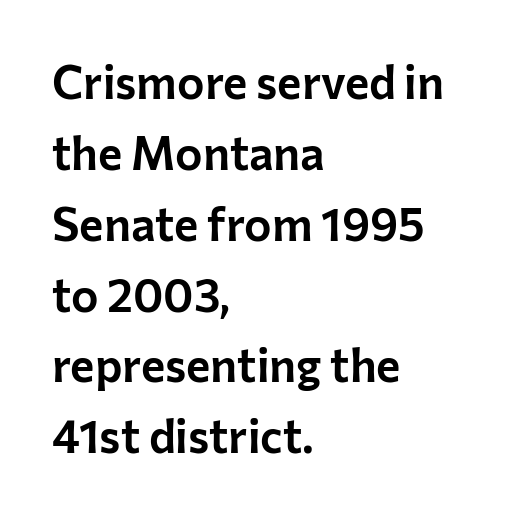
Does the lettering tilt? It doesn't — this is upright. Reading down the column, the eye jumps a familiar distance to each next line. Underlining? Definitely not there. This rendering leaves character spacing at its baseline value. Each letter keeps its own natural width here, so spacing adapts to shape. Visually the block forms a straight wall on the left and a jagged coastline on the right.
